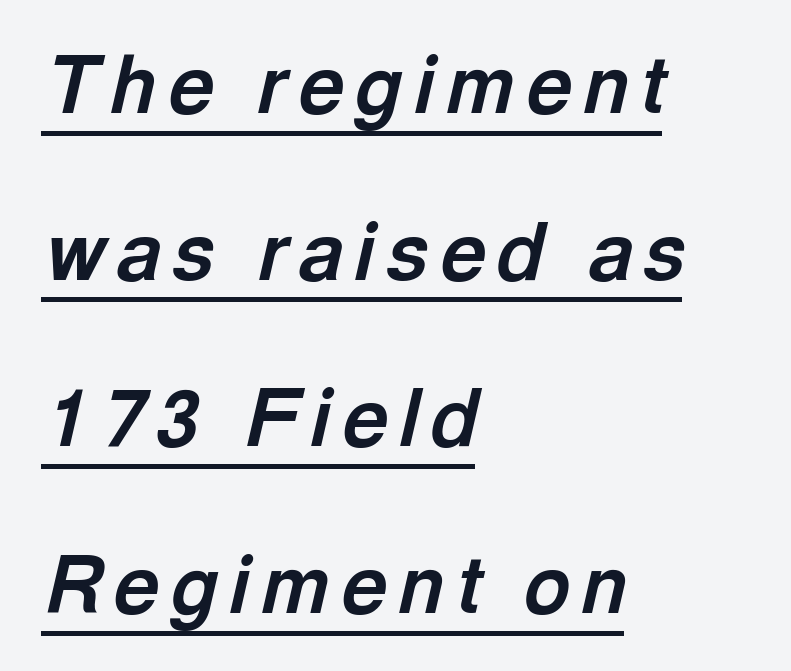
Q: Is the text bold? A: Yes.
Q: Is the text italic (slanted)? A: Yes, it leans right by about 13 degrees.
Q: Is the text underlined? A: Yes.
Q: How is the paragraph aligned? A: Left-aligned.
Q: Is the spacing between lines tight, normal or loose? A: Loose.
Q: Width (condensed, normal, or wide)? A: Normal.
Q: x-height? A: Medium.
Q: Monospaced? A: No.
